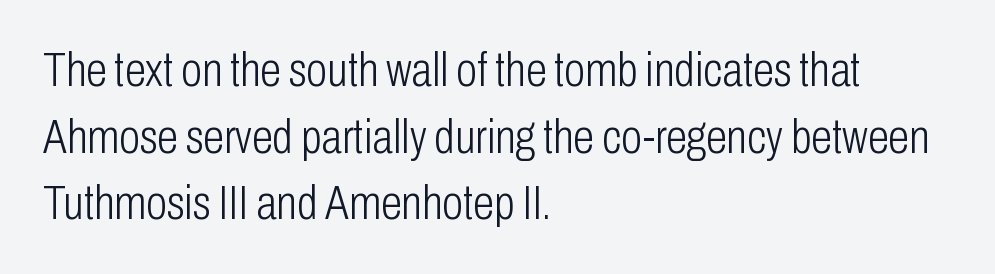
The image shows 48 px light, condensed sans-serif type, upright; set left-aligned, normal line spacing (1.39x), normal letter spacing, not underlined; low stroke contrast and a medium x-height.
